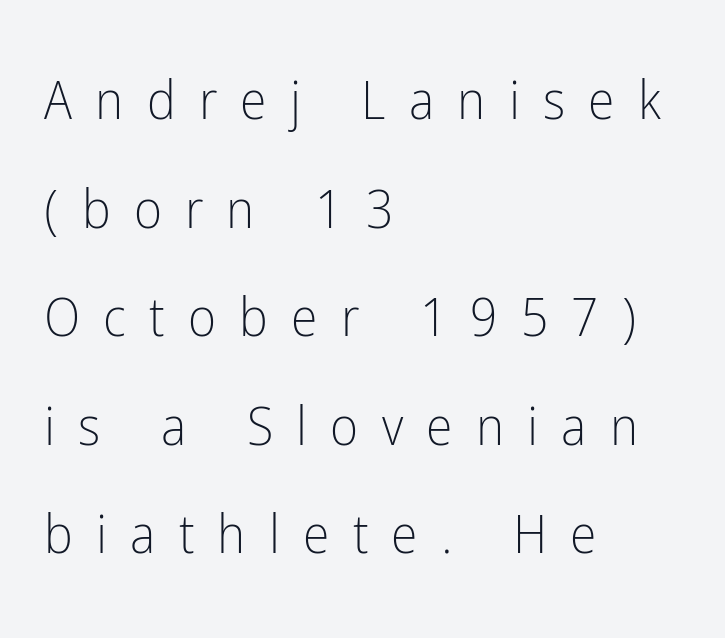
{"serif": "no", "italic": "no", "bold": "no", "weight": "light", "width": "condensed", "stroke_contrast": "low", "x_height": "medium", "monospaced": "no", "underline": "no", "align": "left", "line_spacing": "loose", "line_spacing_ratio": 2.01, "letter_spacing": "wide", "letter_spacing_em": 0.43, "glyph_px": 54}
